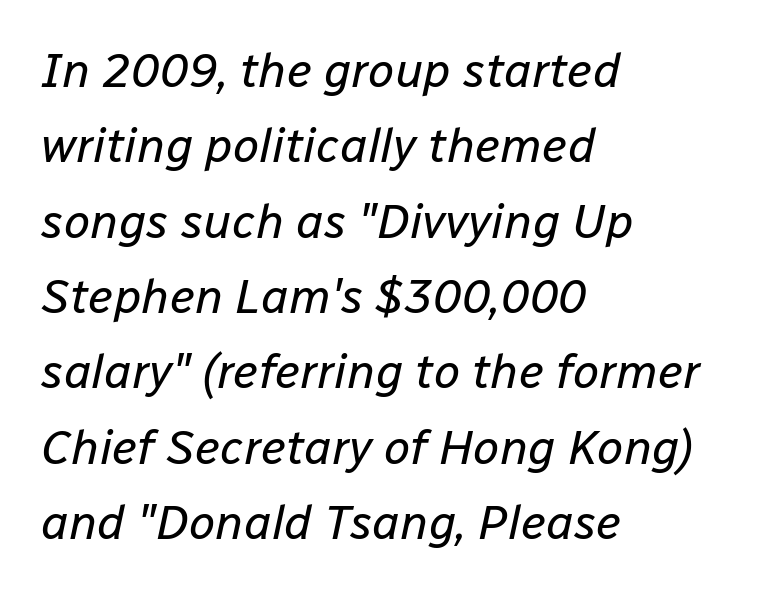
Q: Is the text bold? A: No.
Q: Is the text italic (slanted)? A: Yes, it leans right by about 12 degrees.
Q: Is the text underlined? A: No.
Q: How is the paragraph aligned? A: Left-aligned.
Q: Is the spacing between letters normal or unusually wide? A: Normal.
Q: Is the spacing between lines tight, normal or loose? A: Normal.
Q: Width (condensed, normal, or wide)? A: Normal.
Q: Stroke contrast? A: Low.
Q: x-height? A: Medium.
Q: Monospaced? A: No.
